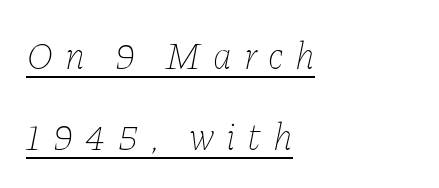
{"italic": "yes", "lean": "right", "slant_degrees": 11, "bold": "no", "weight": "thin", "width": "normal", "stroke_contrast": "low", "x_height": "medium", "monospaced": "no", "underline": "yes", "align": "left", "line_spacing": "loose", "line_spacing_ratio": 2.13, "letter_spacing": "wide", "letter_spacing_em": 0.31, "glyph_px": 38}
